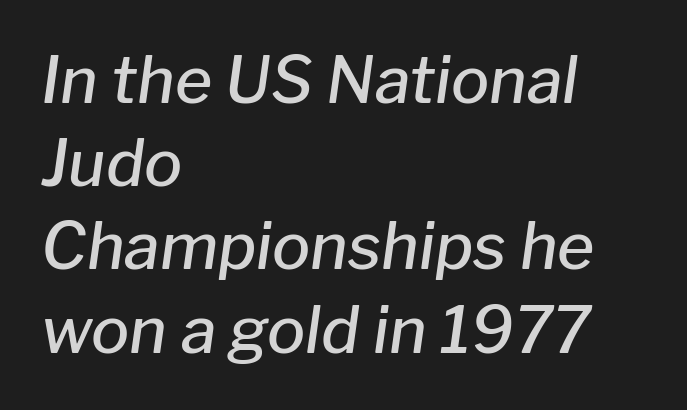
The image shows 64 px semibold type, italic (leaning right); set left-aligned, normal line spacing (1.3x), normal letter spacing, not underlined; low stroke contrast and a medium x-height.
